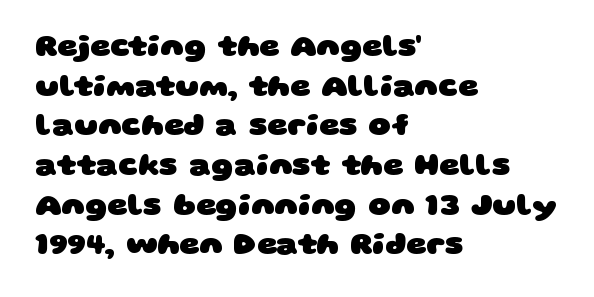
Q: Is the text bold? A: Yes.
Q: Is the typeface a serif or a sans-serif typeface? A: Sans-serif.
Q: Is the text underlined? A: No.
Q: How is the paragraph aligned? A: Left-aligned.
Q: Is the spacing between letters normal or unusually wide? A: Normal.
Q: Is the spacing between lines tight, normal or loose? A: Normal.
Q: Width (condensed, normal, or wide)? A: Wide.
Q: Stroke contrast? A: Low.
Q: x-height? A: Large.
Q: Monospaced? A: No.
